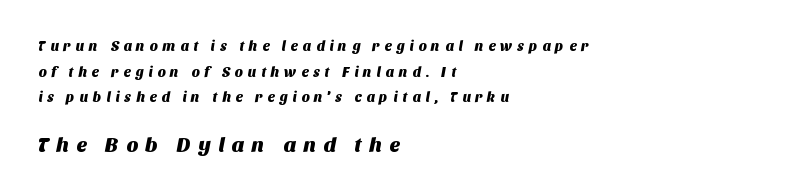
{"underline": "no", "align": "left", "line_spacing_ratio": 1.83, "letter_spacing": "wide", "letter_spacing_em": 0.33, "larger_block": "second", "size_ratio": 1.5, "glyph_px": 21}
